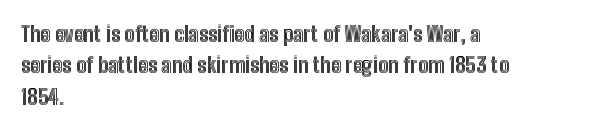
Q: Is the text italic (slanted)? A: No, it is upright.
Q: Is the text underlined? A: No.
Q: How is the paragraph aligned? A: Left-aligned.
Q: Is the spacing between letters normal or unusually wide? A: Normal.
Q: Is the spacing between lines tight, normal or loose? A: Normal.
